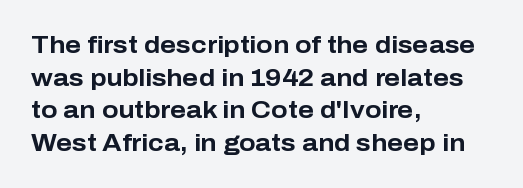
{"italic": "no", "bold": "yes", "underline": "no", "align": "left", "line_spacing": "normal", "line_spacing_ratio": 1.36, "letter_spacing": "normal", "letter_spacing_em": 0.0, "glyph_px": 24}
